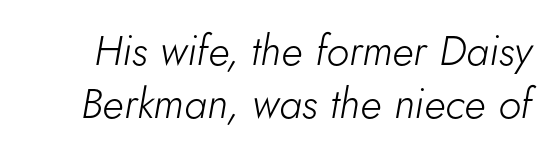
Q: Is the text bold? A: No.
Q: Is the text italic (slanted)? A: Yes, it leans right by about 5 degrees.
Q: Is the text underlined? A: No.
Q: Is the spacing between letters normal or unusually wide? A: Normal.
Q: Is the spacing between lines tight, normal or loose? A: Normal.
Q: Width (condensed, normal, or wide)? A: Normal.
Q: Stroke contrast? A: Low.
Q: x-height? A: Small.
Q: Monospaced? A: No.
